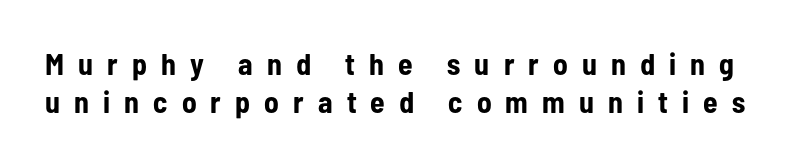
The glyphs have the mass of a bold cut. Glance below the letters and you will spot only blank space. Stroke terminals: plain, sans-serif. Every character sits straight up, as roman type does. Rows of type keep a routine distance in the vertical direction. Think of a printed novel: that variable character pitch is what you see here.
